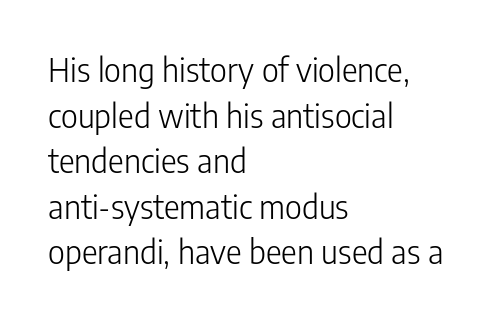
{"serif": "no", "italic": "no", "bold": "no", "weight": "light", "width": "condensed", "stroke_contrast": "low", "x_height": "medium", "monospaced": "no", "underline": "no", "align": "left", "line_spacing": "normal", "line_spacing_ratio": 1.38, "letter_spacing": "normal", "letter_spacing_em": 0.0, "glyph_px": 33}
